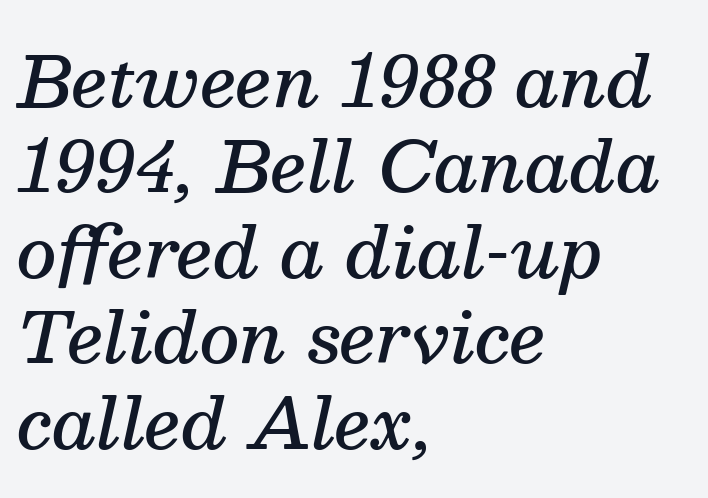
{"serif": "yes", "italic": "yes", "lean": "right", "slant_degrees": 13, "bold": "semi", "weight": "semibold", "width": "normal", "stroke_contrast": "medium", "x_height": "medium", "monospaced": "no", "underline": "no", "align": "left", "line_spacing_ratio": 1.22, "letter_spacing": "normal", "letter_spacing_em": 0.0, "glyph_px": 70}
